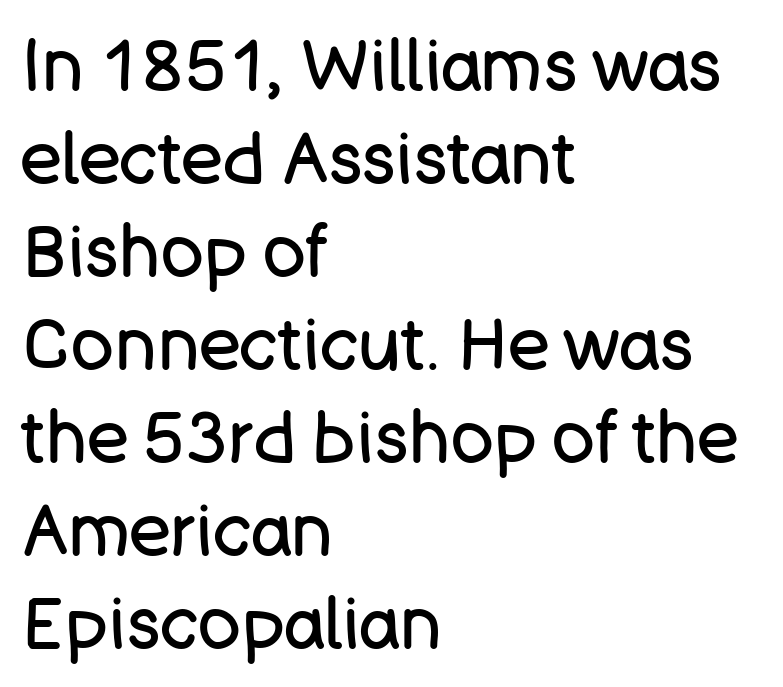
Reading down the column, the eye jumps a familiar distance to each next line. Spacing verdict: proportional, widths tailored to each character. Posture: straight, roman, zero tilt. A bare baseline throughout the passage. Each line starts at the same left margin while the right side varies.
